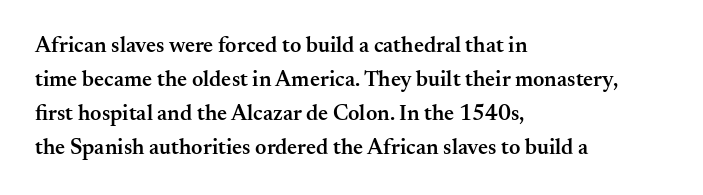
The image shows 22 px text type, upright; set left-aligned, normal line spacing (1.54x), normal letter spacing, not underlined.
